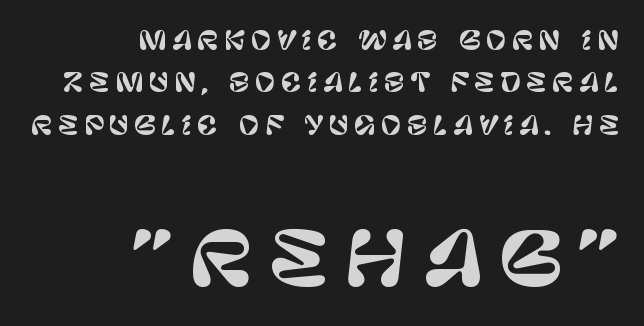
Teacher's note: observe the even right margin — that is flush-right alignment. Proportional: the letters do not fall into vertical columns. Descenders hang freely into open space. This sample keeps an unexceptional amount of space between lines.
